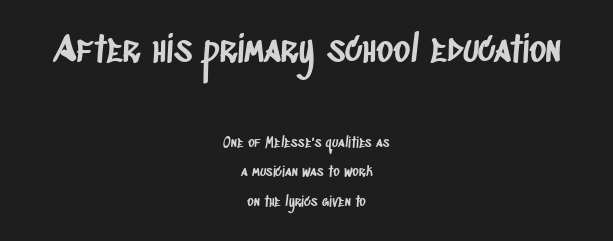
Q: Is the typeface a serif or a sans-serif typeface? A: Sans-serif.
Q: Is the text underlined? A: No.
Q: How is the paragraph aligned? A: Centered.
Q: Is the spacing between letters normal or unusually wide? A: Normal.
Q: Is the spacing between lines tight, normal or loose? A: Loose.
Q: Which block of text is set in a larger size, the first (top) or the second (bottom)? A: The first (top) one.
Q: Width (condensed, normal, or wide)? A: Condensed.
Q: Stroke contrast? A: Low.
Q: x-height? A: Large.
Q: Monospaced? A: No.
